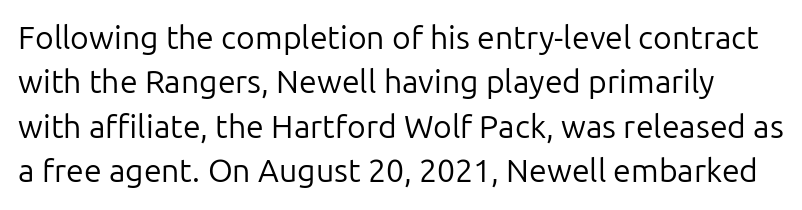
The image shows 32 px regular-weight sans-serif type, upright; set normal line spacing (1.39x), normal letter spacing, not underlined; low stroke contrast and a medium x-height.
